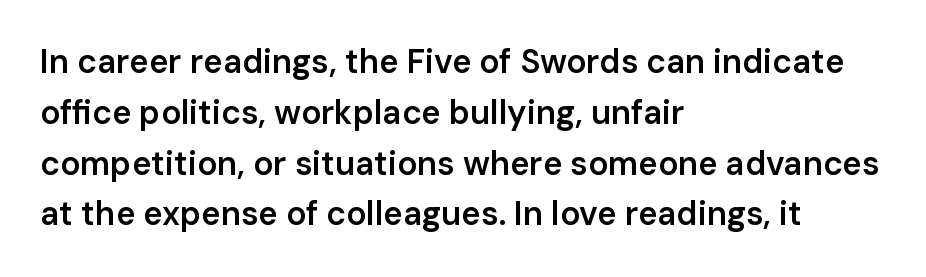
{"serif": "no", "italic": "no", "bold": "semi", "weight": "semibold", "width": "normal", "stroke_contrast": "low", "x_height": "medium", "monospaced": "no", "underline": "no", "align": "left", "line_spacing": "normal", "line_spacing_ratio": 1.54, "letter_spacing": "normal", "letter_spacing_em": 0.0, "glyph_px": 33}
